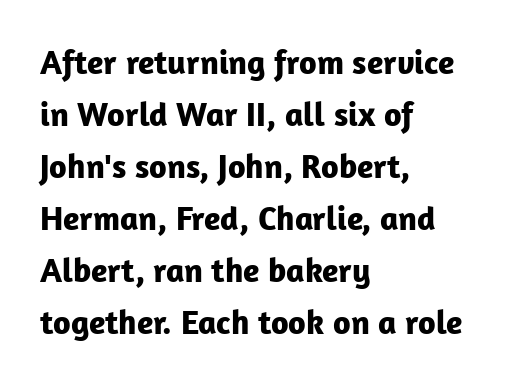
{"serif": "no", "italic": "no", "bold": "yes", "weight": "bold", "width": "normal", "stroke_contrast": "low", "x_height": "medium", "monospaced": "no", "underline": "no", "align": "left", "line_spacing": "normal", "line_spacing_ratio": 1.53, "letter_spacing": "normal", "letter_spacing_em": 0.0, "glyph_px": 34}
